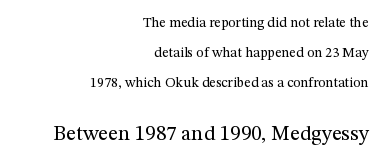
Words float on clear page, feet unadorned. These glyphs show unthickened strokes, regular width or finer. Each line ends at the same right margin while the left side varies. Interline gaps are noticeably wide in this sample. Look at the tracking — it's just the regular setting, nothing added. You get the small type first, then a jump to larger type.
